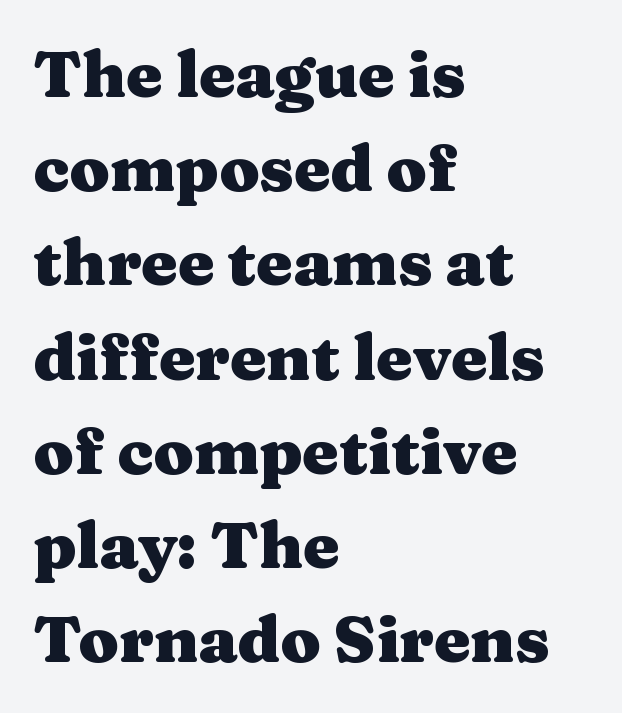
Q: Is the text bold? A: Yes.
Q: Is the text italic (slanted)? A: No, it is upright.
Q: Is the typeface a serif or a sans-serif typeface? A: Serif.
Q: Is the text underlined? A: No.
Q: How is the paragraph aligned? A: Left-aligned.
Q: Is the spacing between letters normal or unusually wide? A: Normal.
Q: Is the spacing between lines tight, normal or loose? A: Normal.
Q: Width (condensed, normal, or wide)? A: Wide.
Q: Stroke contrast? A: Medium.
Q: x-height? A: Medium.
Q: Monospaced? A: No.
